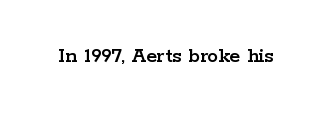
Tall strokes in this sample are plumb rather than angled. Short note: letters normally spaced. Lines of text with bare space underneath.
